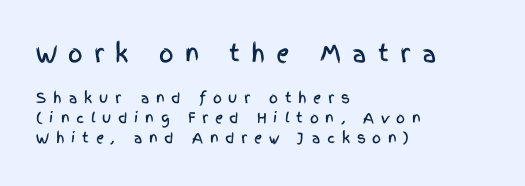
The image shows 23 px text type, upright; set left-aligned, normal line spacing (1.43x), unusually wide letter spacing (+0.48 em), not underlined; the first (top) block is 1.64x larger.
